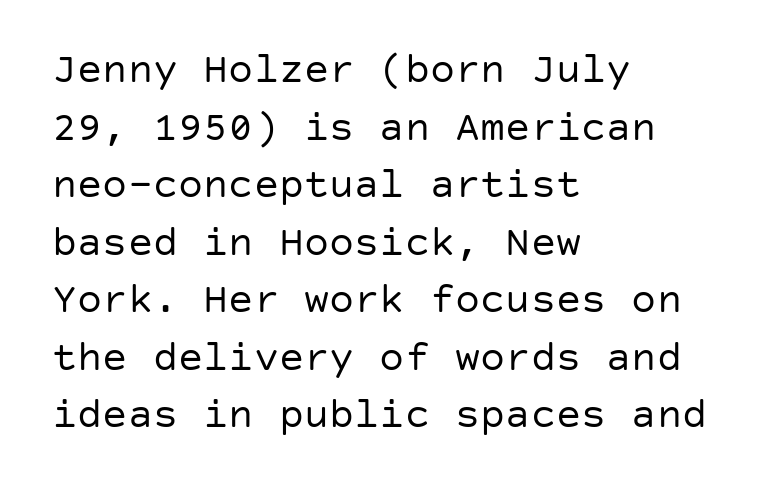
The image shows 42 px regular-weight sans-serif type, upright; set left-aligned, normal line spacing (1.37x), normal letter spacing, not underlined; low stroke contrast and a large x-height.
